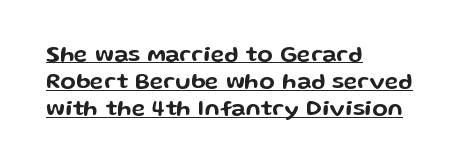
The image shows 23 px text type, upright; set left-aligned, line spacing 1.18x, normal letter spacing, underlined.
